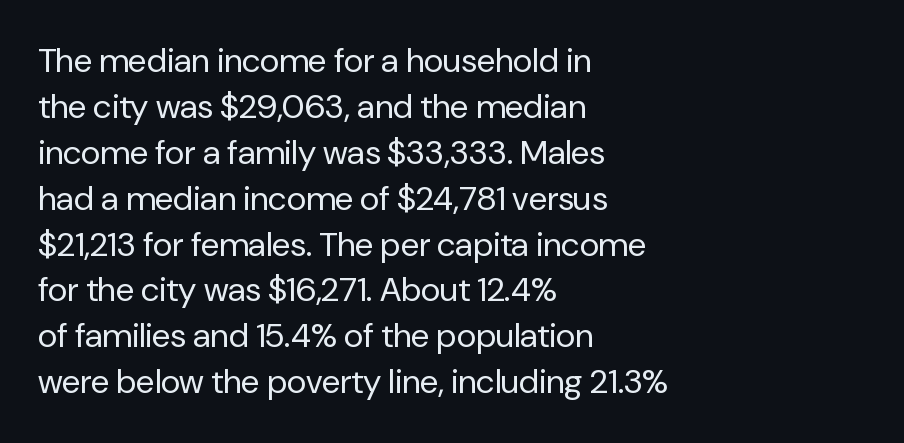
The image shows 34 px regular-weight sans-serif type, upright; set left-aligned, normal line spacing (1.35x), normal letter spacing, not underlined; low stroke contrast and a medium x-height.
